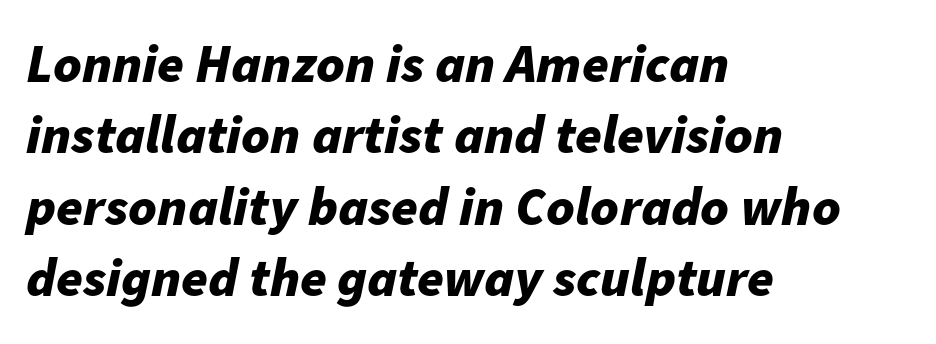
{"italic": "yes", "lean": "right", "slant_degrees": 11, "bold": "yes", "weight": "bold", "width": "normal", "stroke_contrast": "low", "x_height": "medium", "monospaced": "no", "underline": "no", "align": "left", "line_spacing": "normal", "line_spacing_ratio": 1.32, "letter_spacing": "normal", "letter_spacing_em": 0.0, "glyph_px": 54}
